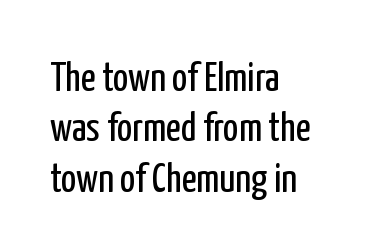
A typesetter would call this proportional, since set widths differ per character. Here the glyphs are tracked normally, forming tight word shapes. The letters stand upright; this is a roman face. Classification — sans serif.
